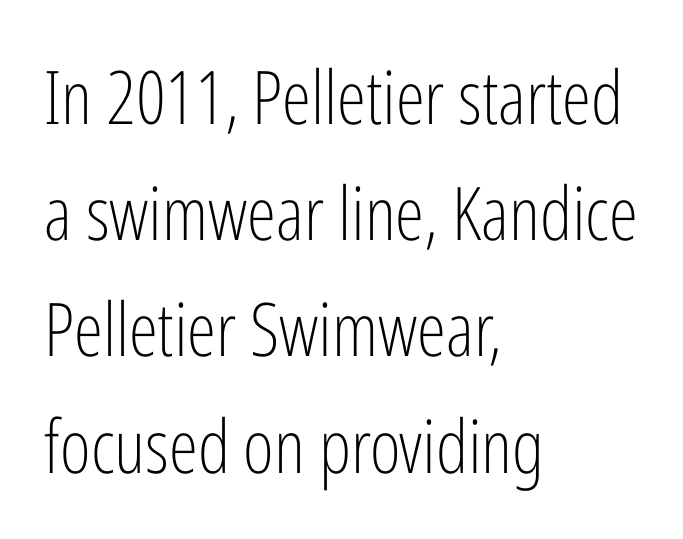
Q: Is the text bold? A: No.
Q: Is the text italic (slanted)? A: No, it is upright.
Q: Is the typeface a serif or a sans-serif typeface? A: Sans-serif.
Q: Is the text underlined? A: No.
Q: How is the paragraph aligned? A: Left-aligned.
Q: Is the spacing between letters normal or unusually wide? A: Normal.
Q: Is the spacing between lines tight, normal or loose? A: Normal.
Q: Width (condensed, normal, or wide)? A: Condensed.
Q: Stroke contrast? A: Low.
Q: x-height? A: Medium.
Q: Monospaced? A: No.
